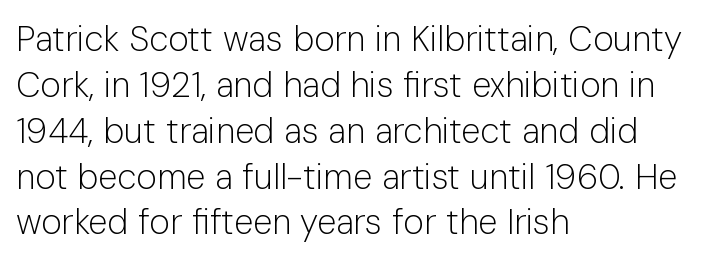
A roman cut, with each character standing at attention. The font family rendered here belongs to the sans-serif group. Here the designer chose a conventional face with non-uniform glyph widths. Honestly, there is no underline to notice here at all. Unbolded letterforms with no extra heft.
